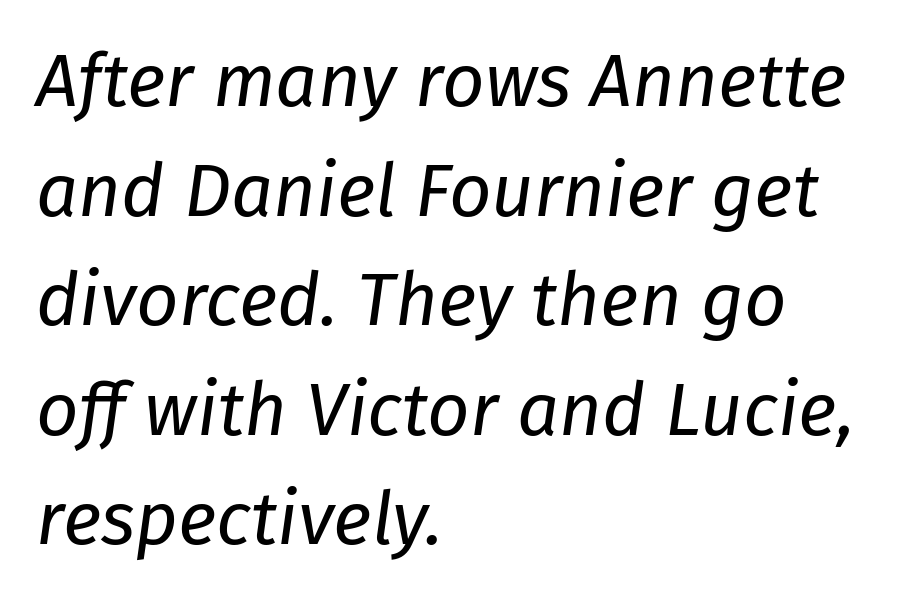
{"italic": "yes", "lean": "right", "slant_degrees": 8, "bold": "no", "weight": "regular", "width": "normal", "stroke_contrast": "low", "x_height": "medium", "monospaced": "no", "underline": "no", "align": "left", "line_spacing": "normal", "line_spacing_ratio": 1.48, "letter_spacing": "normal", "letter_spacing_em": 0.0, "glyph_px": 74}
